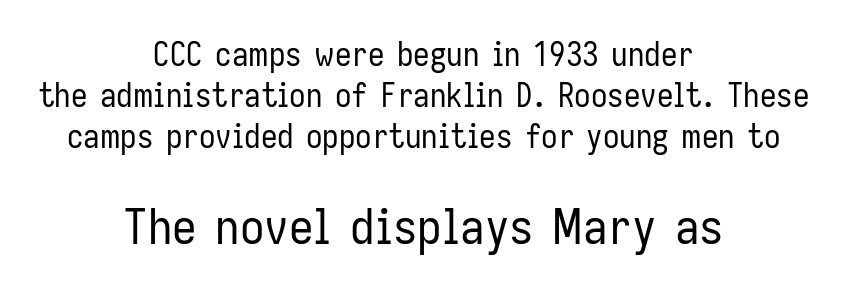
The image shows 49 px regular-weight, condensed sans-serif type, upright; set centered, line spacing 1.24x, normal letter spacing, not underlined; the second (bottom) block is 1.48x larger; low stroke contrast and a medium x-height.
